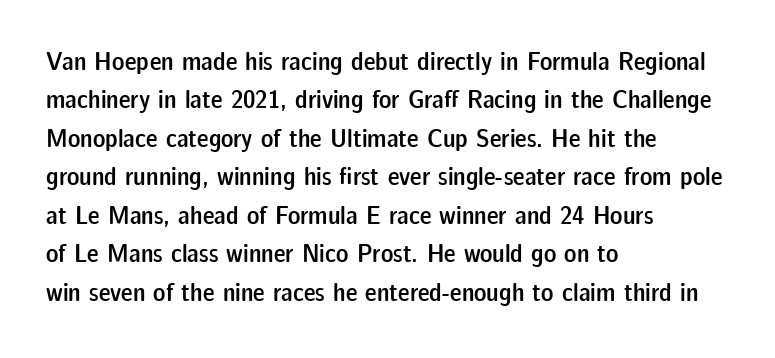
The image shows 26 px text type, upright; set left-aligned, normal line spacing (1.48x), normal letter spacing, not underlined.
